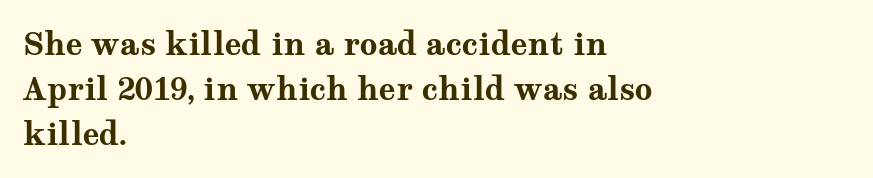
The ragged edge is on the right, which tells us the setting is flush left. Posture: vertical. A normal amount of white space separates one row of letters from the next. A typesetter would call this proportional, since set widths differ per character. This sample uses plain, unmodified letter spacing.
